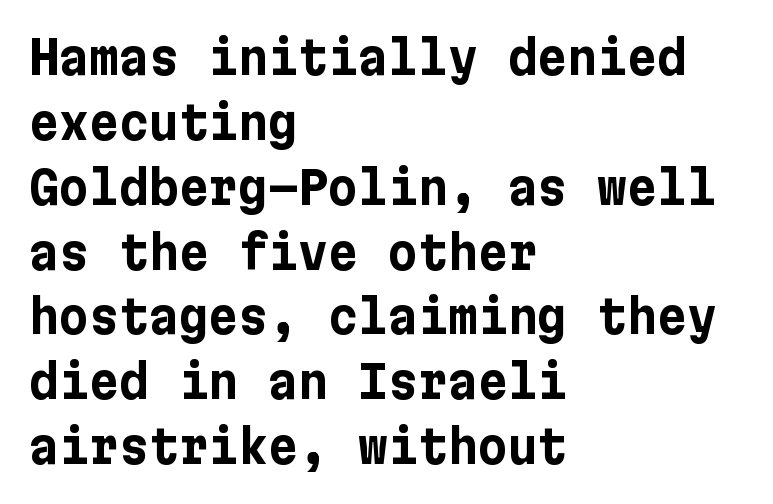
The face used here is a sans, in the tradition of grotesques and geometrics. This is heavy type, rendered in bold. Vertical spacing — default. Italic: no, the glyphs are upright roman. Unmarked baselines from the first word to the last. Every row of glyphs begins at an identical x-position on the left.
